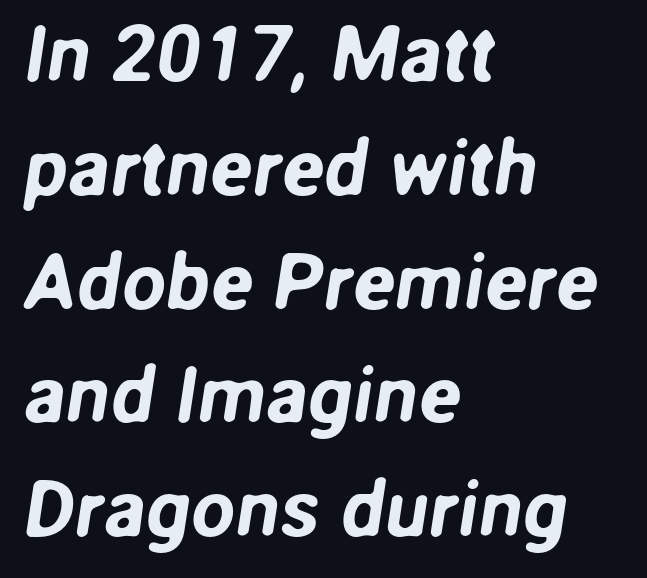
{"serif": "no", "width": "normal", "stroke_contrast": "low", "x_height": "medium", "monospaced": "no", "underline": "no", "align": "left", "line_spacing": "normal", "line_spacing_ratio": 1.44, "letter_spacing": "normal", "letter_spacing_em": 0.0, "glyph_px": 79}
